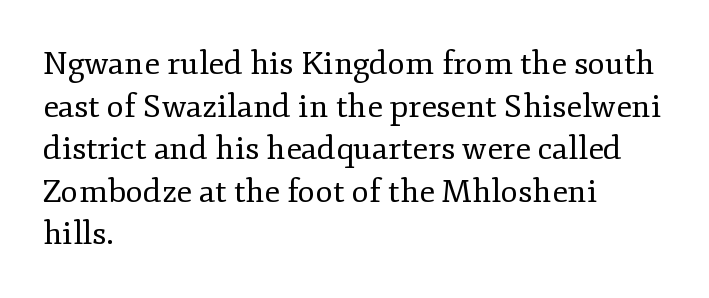
The image shows 32 px regular-weight serif type, upright; set left-aligned, normal line spacing (1.33x), normal letter spacing, not underlined; low stroke contrast and a small x-height.
